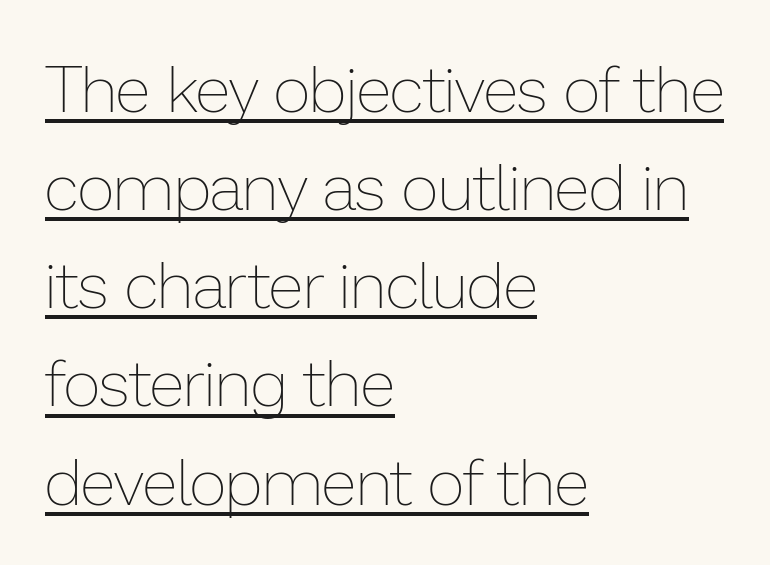
The image shows 65 px thin type, upright; set left-aligned, normal line spacing (1.51x), normal letter spacing, underlined; low stroke contrast and a medium x-height.
